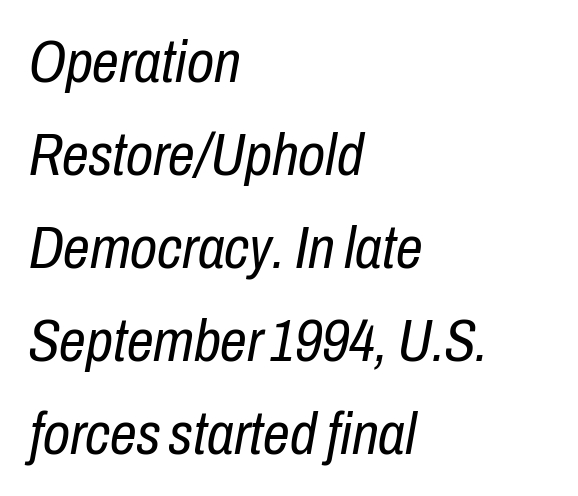
{"italic": "yes", "lean": "right", "slant_degrees": 10, "bold": "no", "weight": "regular", "width": "condensed", "stroke_contrast": "low", "x_height": "medium", "monospaced": "no", "underline": "no", "align": "left", "line_spacing": "normal", "line_spacing_ratio": 1.55, "letter_spacing": "normal", "letter_spacing_em": 0.0, "glyph_px": 60}
